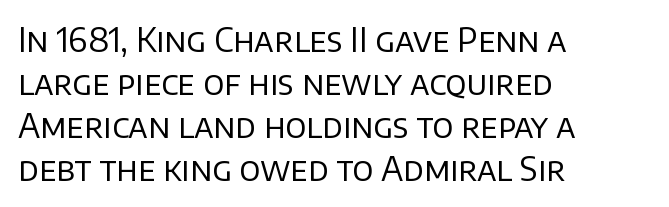
Q: Is the text bold? A: No.
Q: Is the text italic (slanted)? A: No, it is upright.
Q: Is the typeface a serif or a sans-serif typeface? A: Sans-serif.
Q: Is the text underlined? A: No.
Q: How is the paragraph aligned? A: Left-aligned.
Q: Is the spacing between letters normal or unusually wide? A: Normal.
Q: Is the spacing between lines tight, normal or loose? A: Normal.
Q: Width (condensed, normal, or wide)? A: Normal.
Q: Stroke contrast? A: Low.
Q: x-height? A: Large.
Q: Monospaced? A: No.
